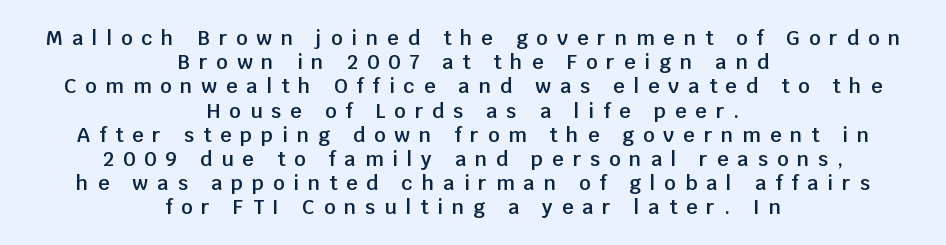
Words appear elongated and porous because spacing is wide. Characters remain perfectly vertical along every line. The baseline area is clear. Compared with a flush-left layout, this one balances lines on the center instead.
